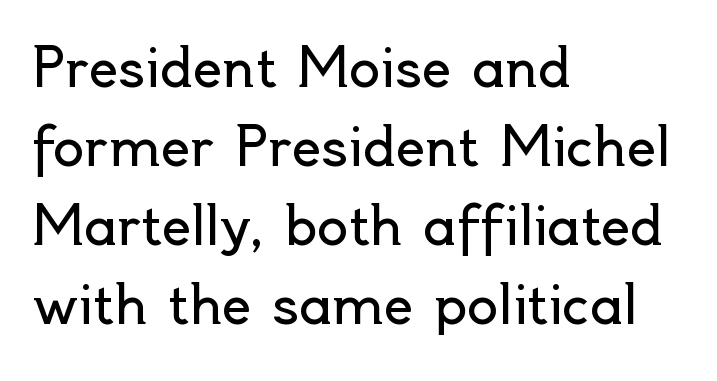
Q: Is the text bold? A: No.
Q: Is the text italic (slanted)? A: No, it is upright.
Q: Is the typeface a serif or a sans-serif typeface? A: Sans-serif.
Q: Is the text underlined? A: No.
Q: How is the paragraph aligned? A: Left-aligned.
Q: Is the spacing between letters normal or unusually wide? A: Normal.
Q: Is the spacing between lines tight, normal or loose? A: Normal.
Q: Width (condensed, normal, or wide)? A: Normal.
Q: x-height? A: Small.
Q: Monospaced? A: No.
